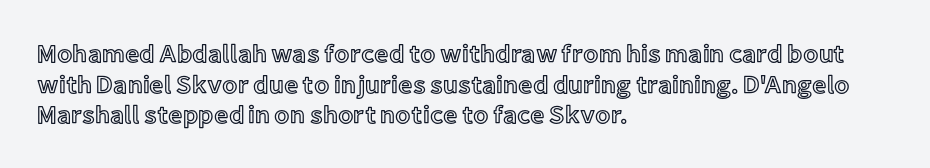
The image shows 25 px text type, upright; set left-aligned, line spacing 1.23x, normal letter spacing, not underlined.
